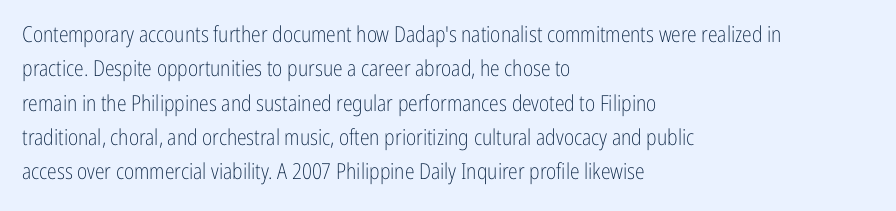
The image shows 22 px text type, upright; set left-aligned, normal line spacing (1.56x), normal letter spacing, not underlined.
